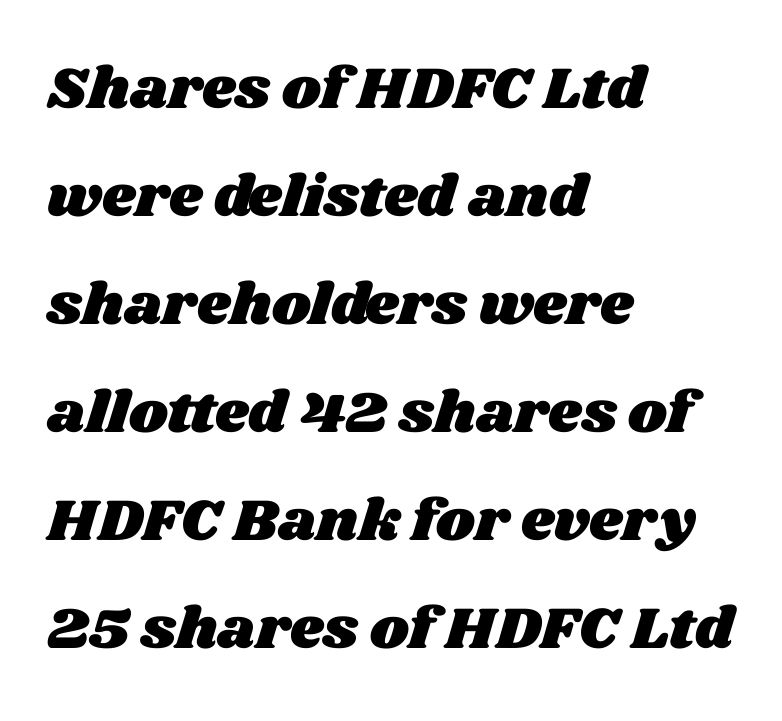
Quick note: underline off. A classic flush-left, rag-right setting is used for this passage. The type is set solid horizontally, with unmodified tracking. Note the varied advance widths — an 'i' is clearly narrower than an 'm'.
